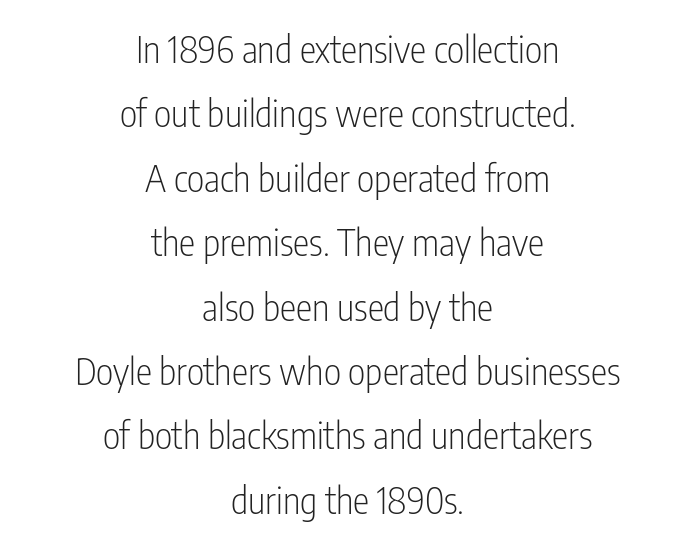
Q: Is the text bold? A: No.
Q: Is the text italic (slanted)? A: No, it is upright.
Q: Is the typeface a serif or a sans-serif typeface? A: Sans-serif.
Q: Is the text underlined? A: No.
Q: How is the paragraph aligned? A: Centered.
Q: Is the spacing between letters normal or unusually wide? A: Normal.
Q: Width (condensed, normal, or wide)? A: Condensed.
Q: Stroke contrast? A: Low.
Q: x-height? A: Medium.
Q: Monospaced? A: No.
